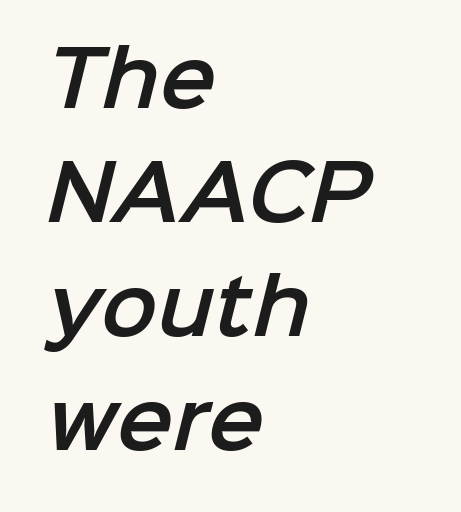
Q: Is the typeface a serif or a sans-serif typeface? A: Sans-serif.
Q: Is the text underlined? A: No.
Q: How is the paragraph aligned? A: Left-aligned.
Q: Is the spacing between letters normal or unusually wide? A: Normal.
Q: Is the spacing between lines tight, normal or loose? A: Normal.
Q: Width (condensed, normal, or wide)? A: Normal.
Q: Stroke contrast? A: Low.
Q: x-height? A: Medium.
Q: Monospaced? A: No.
